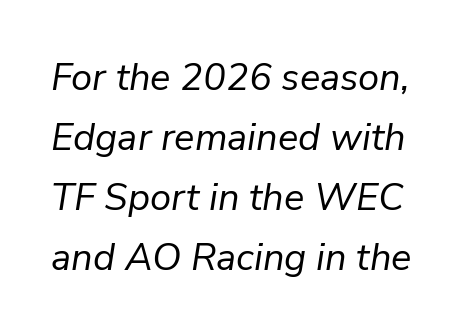
Default kerning and tracking; the words read as compact shapes. Compared with typical paragraphs, the rows here are spaced about the same. The face used here is proportionally spaced, like ordinary book or web type. Quick note: italic. The weight would be labelled regular, book, light, or lighter still.
